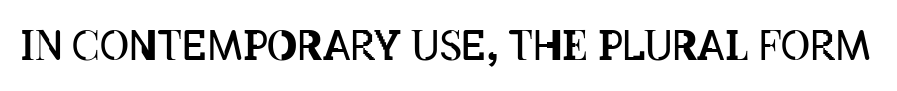
{"italic": "no", "bold": "no", "weight": "regular", "width": "condensed", "stroke_contrast": "low", "x_height": "large", "monospaced": "no", "underline": "no", "letter_spacing": "normal", "letter_spacing_em": 0.0, "glyph_px": 40}
